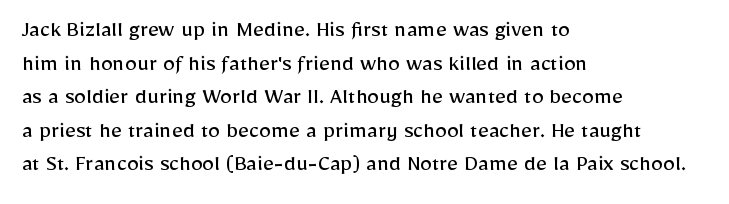
The image shows 24 px text type, upright; set left-aligned, normal line spacing (1.4x), normal letter spacing, not underlined.
